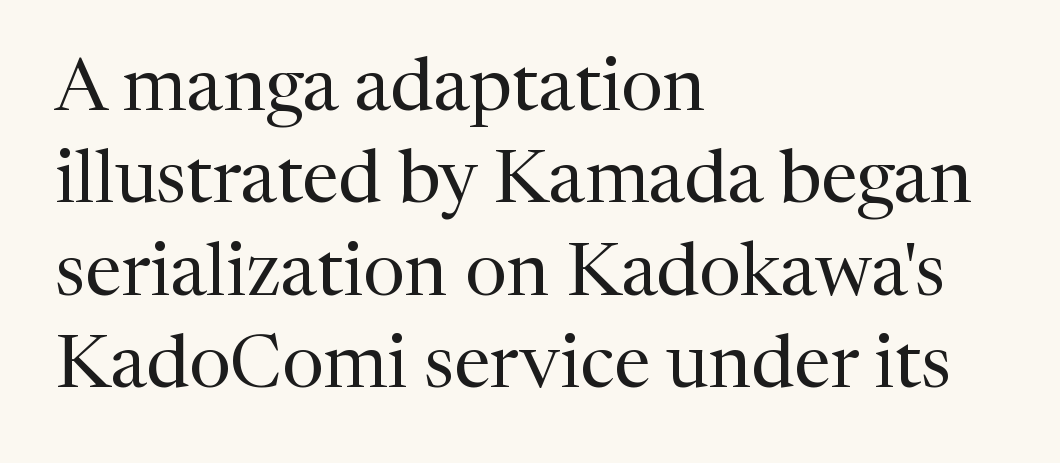
Q: Is the text bold? A: No.
Q: Is the text italic (slanted)? A: No, it is upright.
Q: Is the typeface a serif or a sans-serif typeface? A: Serif.
Q: Is the text underlined? A: No.
Q: How is the paragraph aligned? A: Left-aligned.
Q: Is the spacing between letters normal or unusually wide? A: Normal.
Q: Is the spacing between lines tight, normal or loose? A: Normal.
Q: Width (condensed, normal, or wide)? A: Normal.
Q: Stroke contrast? A: Medium.
Q: x-height? A: Medium.
Q: Monospaced? A: No.
